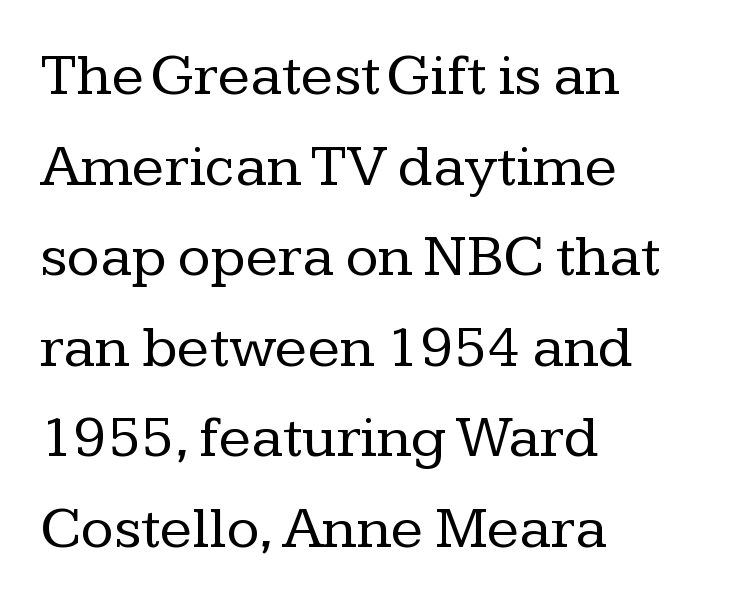
Q: Is the text bold? A: No.
Q: Is the text italic (slanted)? A: No, it is upright.
Q: Is the typeface a serif or a sans-serif typeface? A: Serif.
Q: Is the text underlined? A: No.
Q: How is the paragraph aligned? A: Left-aligned.
Q: Is the spacing between letters normal or unusually wide? A: Normal.
Q: Is the spacing between lines tight, normal or loose? A: Normal.
Q: Width (condensed, normal, or wide)? A: Normal.
Q: Stroke contrast? A: Low.
Q: x-height? A: Medium.
Q: Monospaced? A: No.
